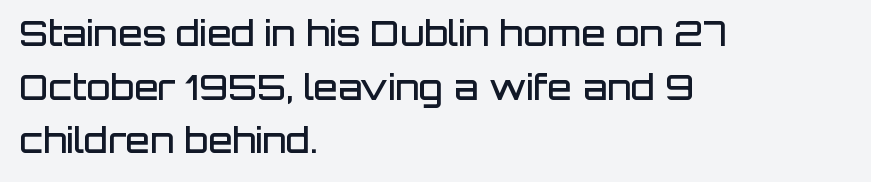
{"serif": "no", "italic": "no", "bold": "semi", "weight": "semibold", "width": "normal", "stroke_contrast": "low", "x_height": "large", "monospaced": "no", "underline": "no", "align": "left", "line_spacing": "normal", "line_spacing_ratio": 1.53, "letter_spacing": "normal", "letter_spacing_em": 0.0, "glyph_px": 35}
